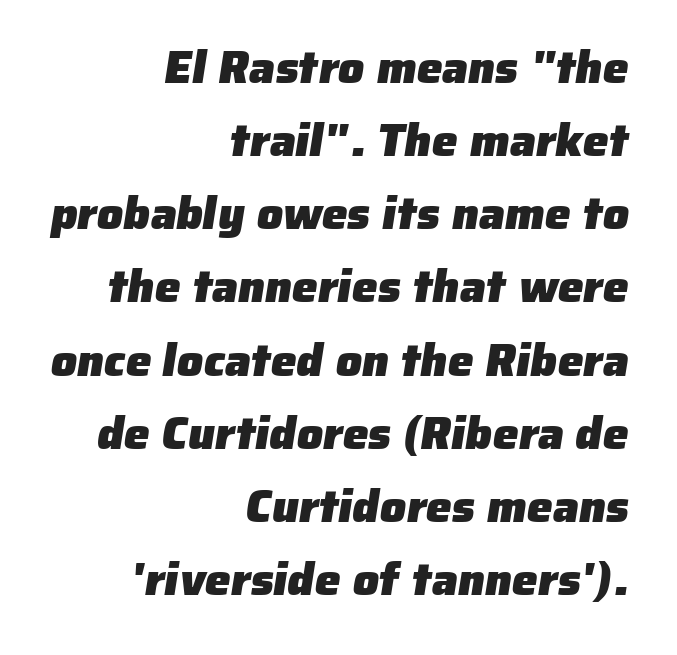
{"serif": "no", "bold": "yes", "weight": "heavy", "width": "normal", "stroke_contrast": "low", "x_height": "medium", "monospaced": "no", "underline": "no", "align": "right", "line_spacing": "normal", "line_spacing_ratio": 1.59, "letter_spacing": "normal", "letter_spacing_em": 0.0, "glyph_px": 46}
